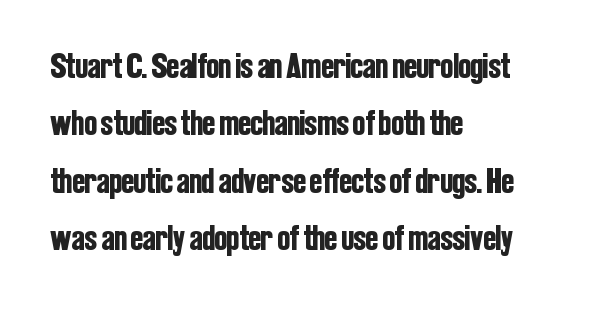
{"serif": "no", "italic": "no", "width": "condensed", "stroke_contrast": "low", "x_height": "medium", "monospaced": "no", "underline": "no", "align": "left", "line_spacing": "normal", "line_spacing_ratio": 1.55, "letter_spacing": "normal", "letter_spacing_em": 0.0, "glyph_px": 37}
